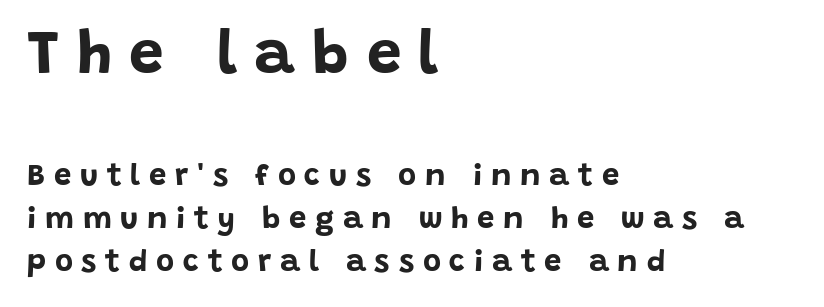
The glyphs in this specimen are sans serif. Characters remain perfectly vertical along every line. Leftover space on each line is placed entirely after the last word. Substantial extra tracking has been applied to these lines.
